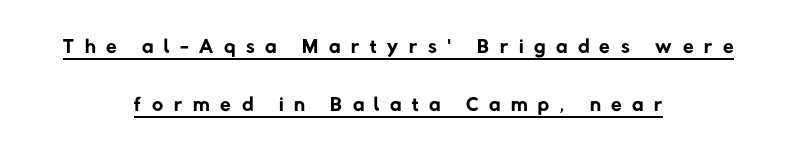
Line starts and ends both wander, symmetrically. Spacing verdict: proportional, widths tailored to each character. Does extra space separate the letters? Yes, quite a lot of it. The weight would be labelled regular, book, light, or lighter still.
